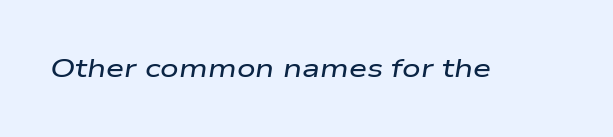
The image shows 26 px text type, italic (leaning right); set normal letter spacing, not underlined.
